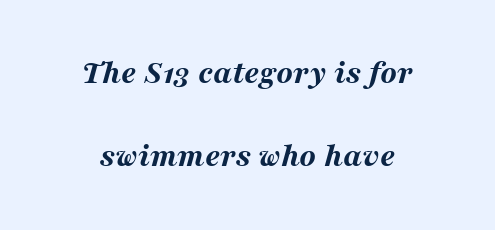
The image shows 34 px bold, wide type, italic (leaning right); set centered, loose line spacing (2.45x), normal letter spacing, not underlined; medium stroke contrast and a medium x-height.
